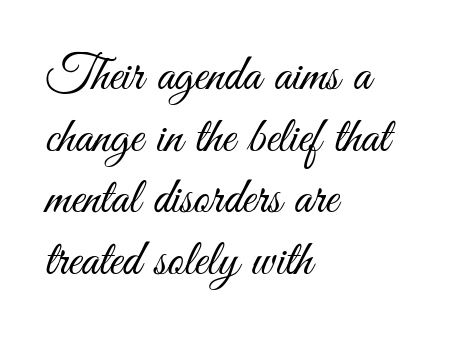
Q: Is the text bold? A: No.
Q: Is the text italic (slanted)? A: Yes.
Q: Is the typeface a serif or a sans-serif typeface? A: Sans-serif.
Q: Is the text underlined? A: No.
Q: How is the paragraph aligned? A: Left-aligned.
Q: Is the spacing between letters normal or unusually wide? A: Normal.
Q: Width (condensed, normal, or wide)? A: Condensed.
Q: Stroke contrast? A: Medium.
Q: x-height? A: Small.
Q: Monospaced? A: No.
